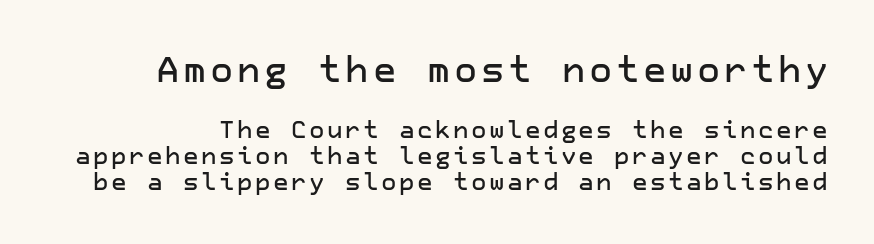
Q: Is the text italic (slanted)? A: No, it is upright.
Q: Is the typeface a serif or a sans-serif typeface? A: Sans-serif.
Q: Is the text underlined? A: No.
Q: Is the spacing between lines tight, normal or loose? A: Tight.
Q: Which block of text is set in a larger size, the first (top) or the second (bottom)? A: The first (top) one.
Q: Width (condensed, normal, or wide)? A: Normal.
Q: Stroke contrast? A: Low.
Q: x-height? A: Medium.
